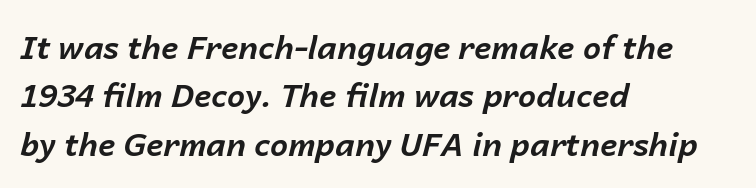
{"italic": "yes", "lean": "right", "slant_degrees": 14, "bold": "yes", "weight": "bold", "width": "normal", "stroke_contrast": "low", "x_height": "medium", "monospaced": "no", "underline": "no", "align": "left", "line_spacing": "normal", "line_spacing_ratio": 1.51, "letter_spacing": "normal", "letter_spacing_em": 0.0, "glyph_px": 32}
